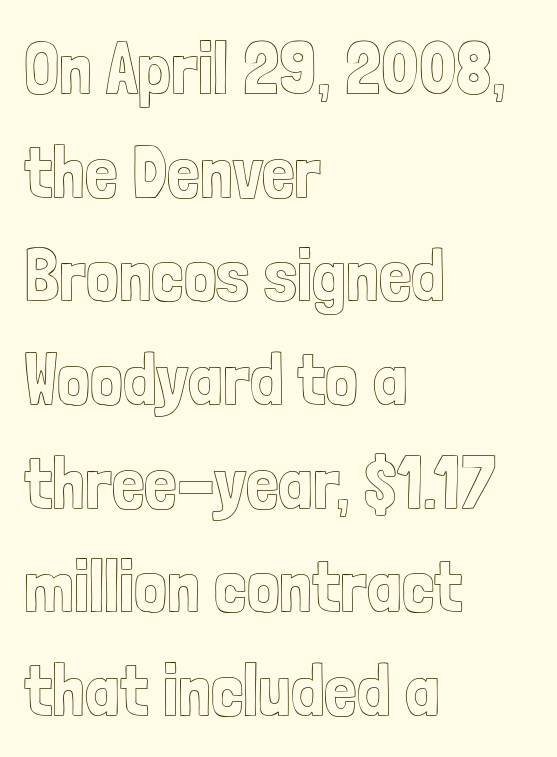
Each new line begins a customary step beneath the previous one. Designer's note — italics off, roman on. The horizontal fit of the characters is conventional and even. Descenders hang freely into open space. The passage is arranged the way most books set body copy — flush left. The face used here is proportionally spaced, like ordinary book or web type.
